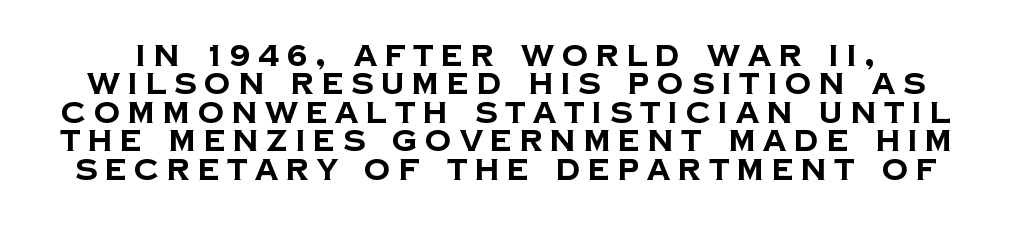
The image shows 29 px bold sans-serif type; set tight line spacing (0.98x), unusually wide letter spacing (+0.27 em), not underlined; low stroke contrast and a large x-height.
